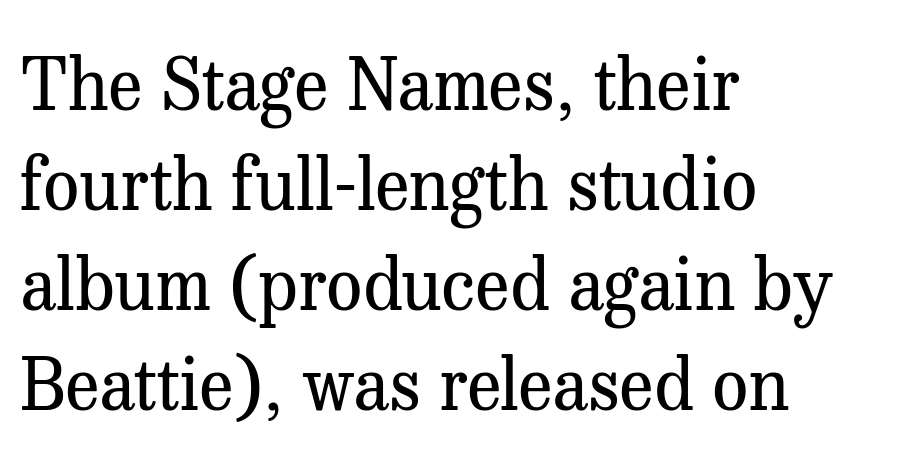
The image shows 72 px regular-weight serif type, upright; set left-aligned, normal line spacing (1.39x), normal letter spacing, not underlined; medium stroke contrast and a medium x-height.
